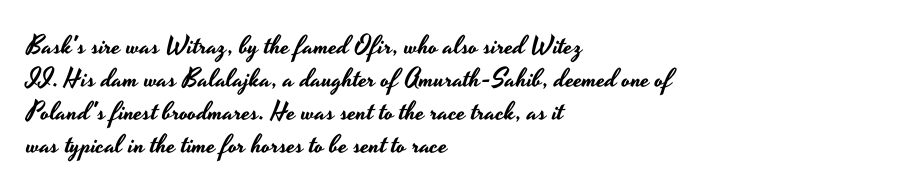
Q: Is the text italic (slanted)? A: Yes.
Q: Is the text underlined? A: No.
Q: How is the paragraph aligned? A: Left-aligned.
Q: Is the spacing between letters normal or unusually wide? A: Normal.
Q: Is the spacing between lines tight, normal or loose? A: Normal.
